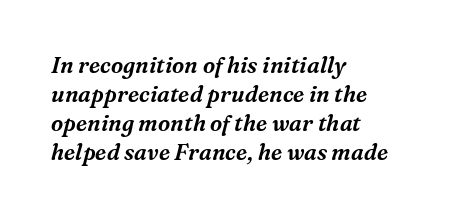
{"italic": "yes", "lean": "right", "slant_degrees": 16, "underline": "no", "align": "left", "line_spacing": "normal", "line_spacing_ratio": 1.32, "letter_spacing": "normal", "letter_spacing_em": 0.0, "glyph_px": 22}
